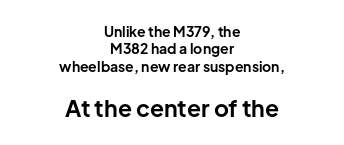
{"italic": "no", "bold": "yes", "underline": "no", "align": "center", "line_spacing": "normal", "line_spacing_ratio": 1.25, "letter_spacing": "normal", "letter_spacing_em": 0.0, "larger_block": "second", "size_ratio": 1.64, "glyph_px": 23}
